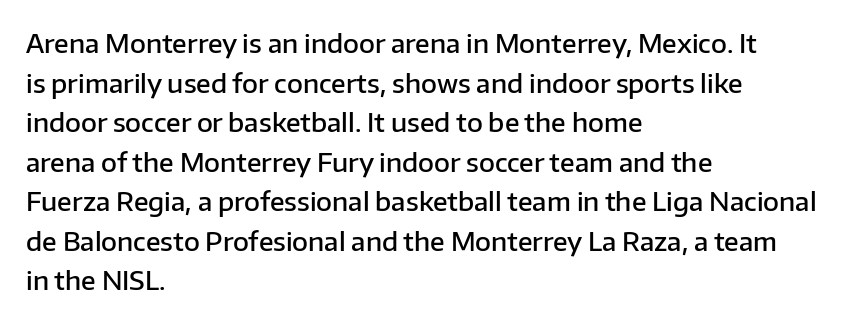
Q: Is the text bold? A: Semi-bold.
Q: Is the text italic (slanted)? A: No, it is upright.
Q: Is the text underlined? A: No.
Q: How is the paragraph aligned? A: Left-aligned.
Q: Is the spacing between letters normal or unusually wide? A: Normal.
Q: Is the spacing between lines tight, normal or loose? A: Normal.
